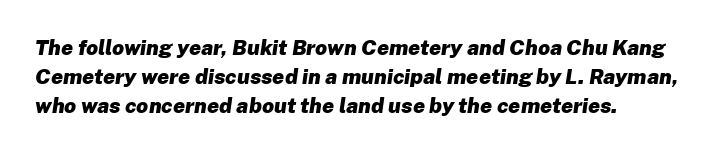
The image shows 21 px bold type, italic (leaning right); set left-aligned, normal line spacing (1.38x), normal letter spacing, not underlined.
